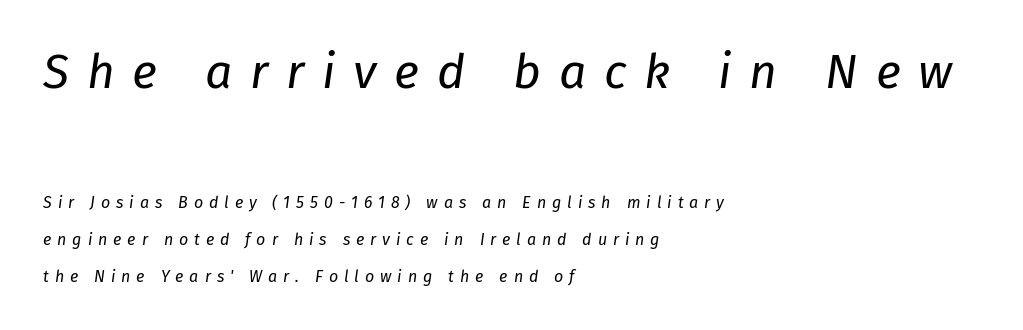
The image shows 48 px regular-weight type, italic (leaning right); set left-aligned, loose line spacing (2.32x), unusually wide letter spacing (+0.37 em), not underlined; the first (top) block is 3.0x larger; low stroke contrast and a medium x-height.
